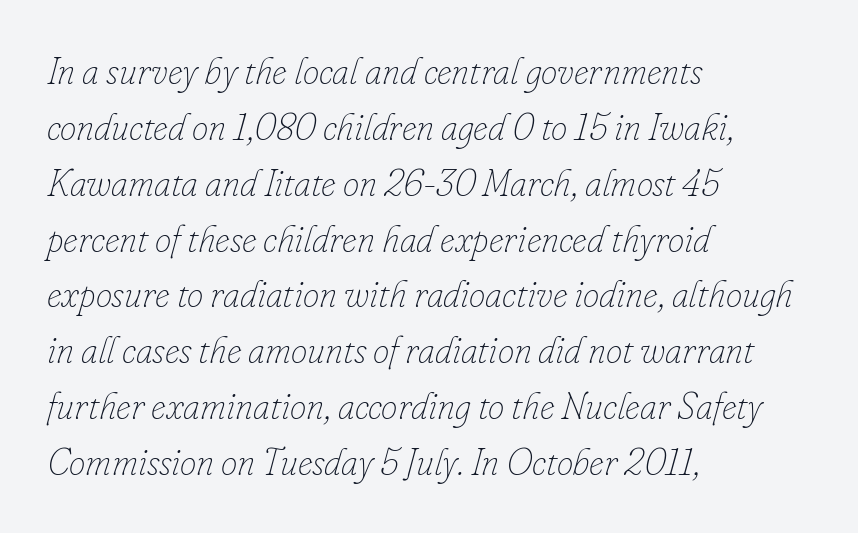
Unmarked baselines from the first word to the last. Regular leading. Do the characters align in a grid? No, the font is proportional. These lines stack with their left ends in a neat column. No heavy texture on the line: the type isn't bold. Every character sits at an angle, as italics do.
